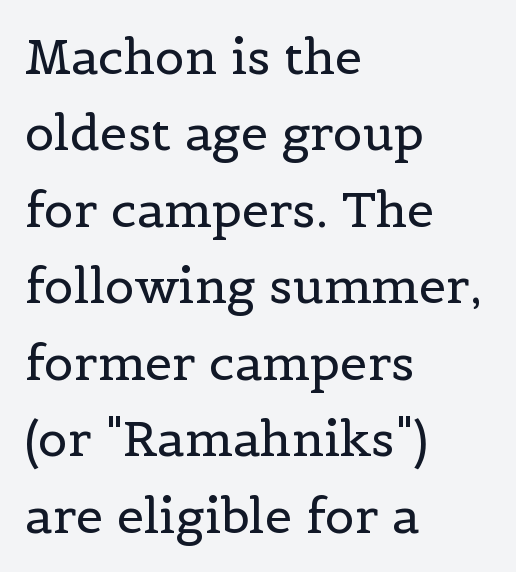
The image shows 49 px regular-weight serif type, upright; set left-aligned, normal line spacing (1.56x), normal letter spacing, not underlined; a medium x-height.
